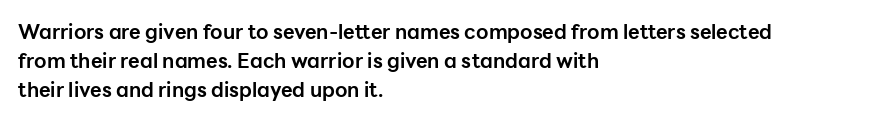
The image shows 20 px bold type, upright; set left-aligned, normal line spacing (1.45x), normal letter spacing, not underlined.
